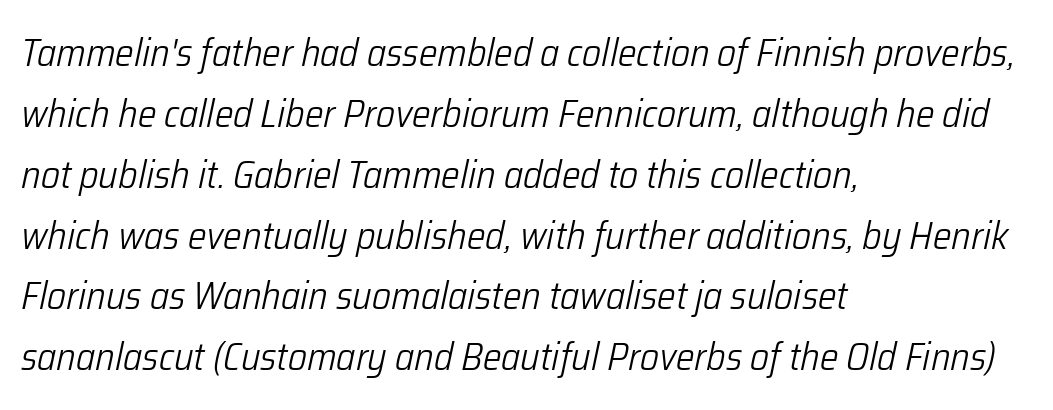
The paragraph shown leans on its left margin. Plain, unruled lines of type. The glyphs look as if they've been sheared to an angle. The rendering uses a moderate line-height, typical for paragraphs.
